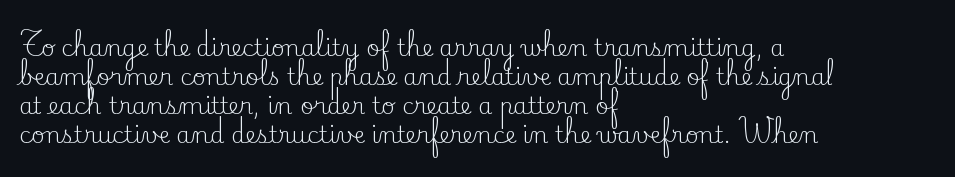
A typesetter would call this zero additional tracking. If you drew a line through each stem, it would be perfectly vertical. This block has exactly the height ordinary leading produces. Teacher's note: observe the even left margin — that is flush-left alignment. The area under the type is left untouched. This is not heavy type; no bold has been used.
